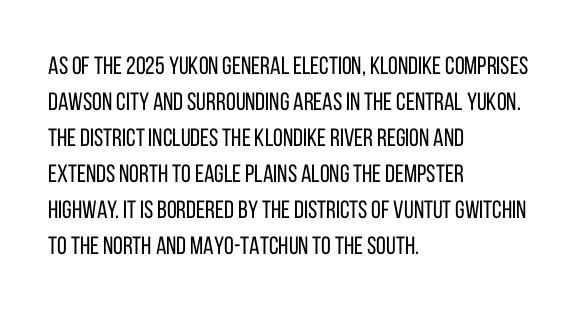
The image shows 25 px text type, upright; set left-aligned, normal line spacing (1.44x), normal letter spacing, not underlined.
